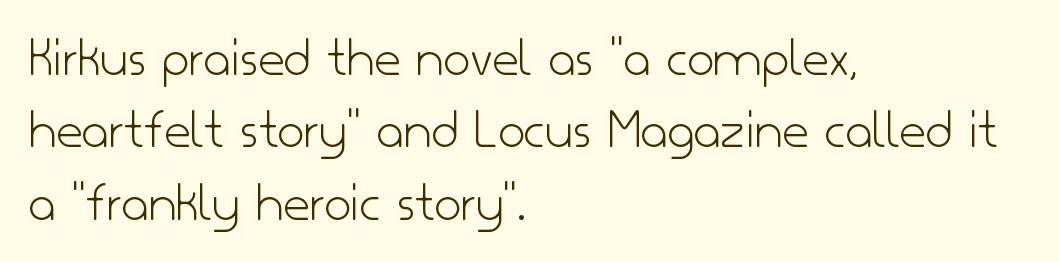
Q: Is the text bold? A: No.
Q: Is the text italic (slanted)? A: No, it is upright.
Q: Is the typeface a serif or a sans-serif typeface? A: Sans-serif.
Q: Is the text underlined? A: No.
Q: How is the paragraph aligned? A: Left-aligned.
Q: Is the spacing between letters normal or unusually wide? A: Normal.
Q: Is the spacing between lines tight, normal or loose? A: Normal.
Q: Width (condensed, normal, or wide)? A: Normal.
Q: Stroke contrast? A: Low.
Q: x-height? A: Small.
Q: Monospaced? A: No.
